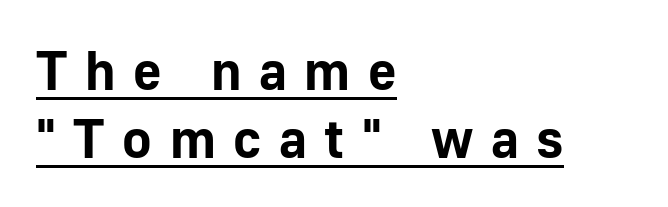
Q: Is the text bold? A: Yes.
Q: Is the text italic (slanted)? A: No, it is upright.
Q: Is the typeface a serif or a sans-serif typeface? A: Sans-serif.
Q: Is the text underlined? A: Yes.
Q: How is the paragraph aligned? A: Left-aligned.
Q: Is the spacing between letters normal or unusually wide? A: Unusually wide.
Q: Width (condensed, normal, or wide)? A: Normal.
Q: Stroke contrast? A: Low.
Q: x-height? A: Medium.
Q: Monospaced? A: No.
